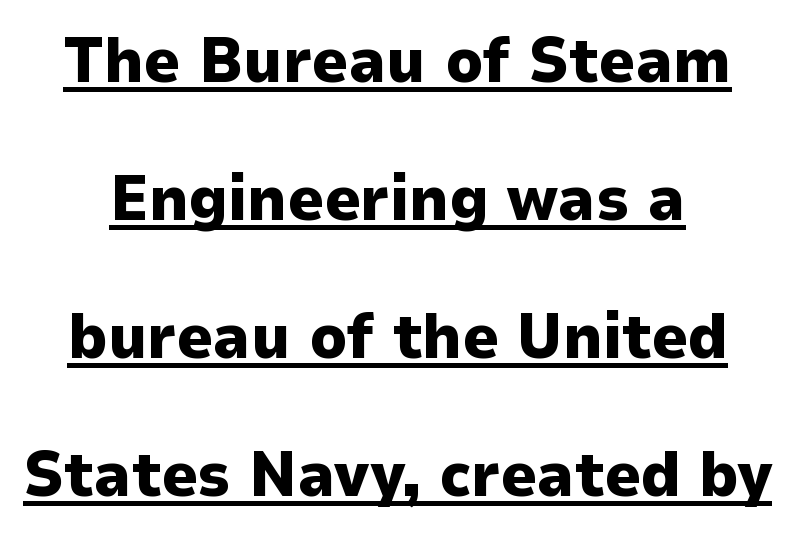
Q: Is the text bold? A: Yes.
Q: Is the text italic (slanted)? A: No, it is upright.
Q: Is the typeface a serif or a sans-serif typeface? A: Sans-serif.
Q: Is the text underlined? A: Yes.
Q: How is the paragraph aligned? A: Centered.
Q: Is the spacing between letters normal or unusually wide? A: Normal.
Q: Is the spacing between lines tight, normal or loose? A: Loose.
Q: Width (condensed, normal, or wide)? A: Normal.
Q: Stroke contrast? A: Low.
Q: x-height? A: Medium.
Q: Monospaced? A: No.
